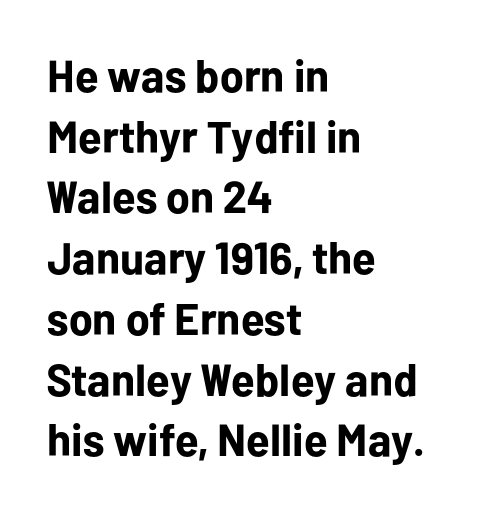
{"serif": "no", "italic": "no", "bold": "yes", "weight": "bold", "width": "normal", "stroke_contrast": "low", "x_height": "medium", "monospaced": "no", "underline": "no", "align": "left", "line_spacing": "normal", "line_spacing_ratio": 1.35, "letter_spacing": "normal", "letter_spacing_em": 0.0, "glyph_px": 45}
